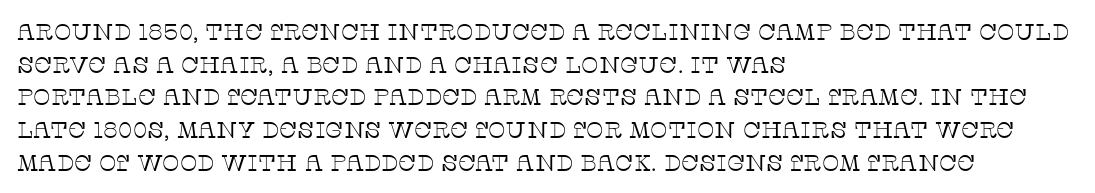
{"italic": "no", "bold": "no", "underline": "no", "align": "left", "line_spacing": "normal", "line_spacing_ratio": 1.42, "letter_spacing": "normal", "letter_spacing_em": 0.0, "glyph_px": 23}
